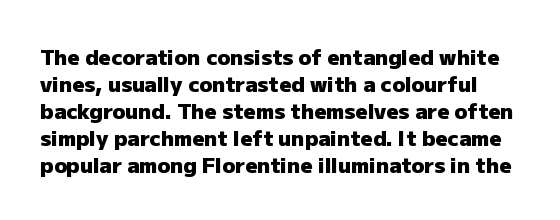
Default kerning and tracking; the words read as compact shapes. The letters stand straight up with perfectly vertical stems. Check under the words: just untouched page. You'd pick this weight for a headline — it's a proper bold. Whoever set this chose a conventional vertical rhythm.
